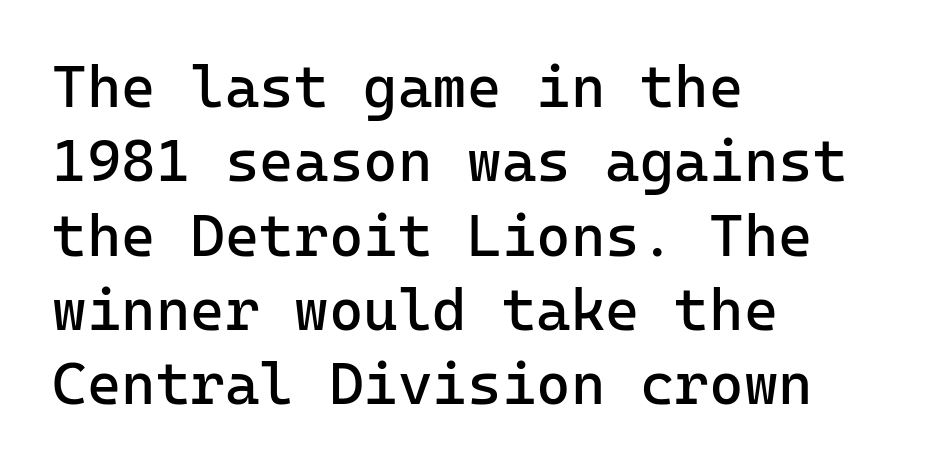
Stroke terminals: plain, sans-serif. The face used here is rendered with its standard letterfit. The letters march in equal steps, a hallmark of fixed-pitch type. In terms of leading, this rendering sits right in the middle. The zone under the glyphs is completely vacant. All the whitespace from short lines collects on the right.
